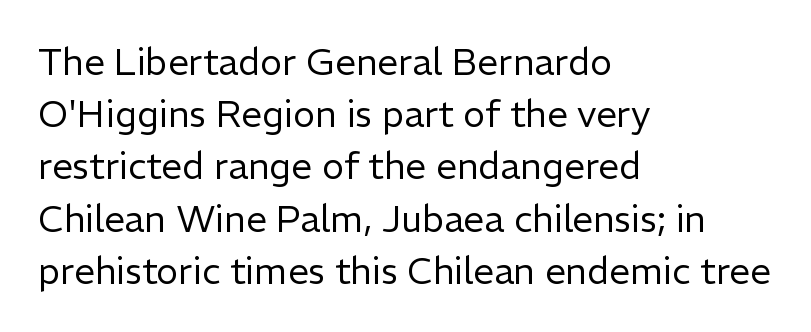
The image shows 37 px regular-weight sans-serif type, upright; set left-aligned, normal line spacing (1.41x), normal letter spacing, not underlined; low stroke contrast and a medium x-height.
